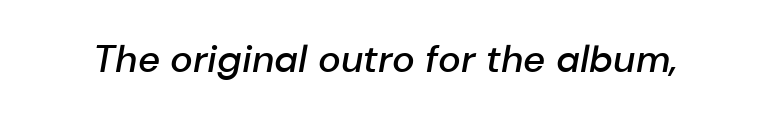
Q: Is the text bold? A: Semi-bold.
Q: Is the text italic (slanted)? A: Yes, it leans right by about 10 degrees.
Q: Is the text underlined? A: No.
Q: Is the spacing between letters normal or unusually wide? A: Normal.
Q: Width (condensed, normal, or wide)? A: Normal.
Q: Stroke contrast? A: Low.
Q: x-height? A: Medium.
Q: Monospaced? A: No.
